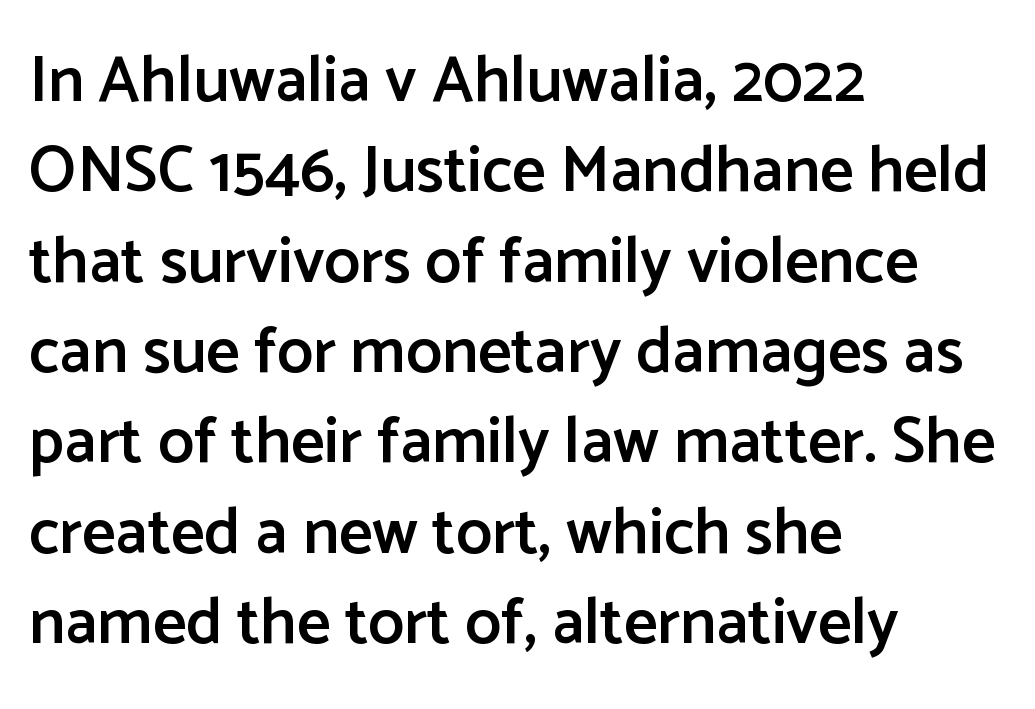
Q: Is the text bold? A: Semi-bold.
Q: Is the text italic (slanted)? A: No, it is upright.
Q: Is the typeface a serif or a sans-serif typeface? A: Sans-serif.
Q: Is the text underlined? A: No.
Q: How is the paragraph aligned? A: Left-aligned.
Q: Is the spacing between letters normal or unusually wide? A: Normal.
Q: Is the spacing between lines tight, normal or loose? A: Normal.
Q: Width (condensed, normal, or wide)? A: Normal.
Q: Stroke contrast? A: Low.
Q: x-height? A: Medium.
Q: Monospaced? A: No.
